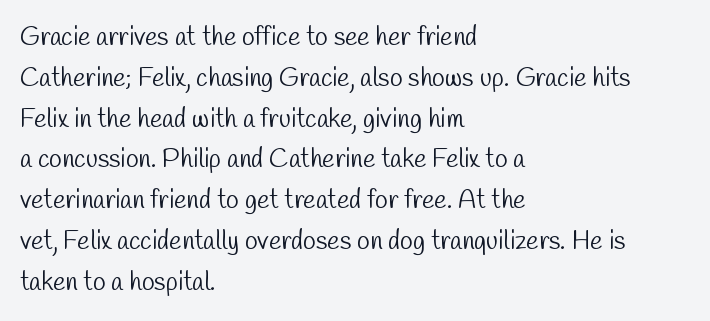
{"bold": "no", "underline": "no", "align": "left", "line_spacing": "normal", "line_spacing_ratio": 1.57, "letter_spacing": "normal", "letter_spacing_em": 0.0, "glyph_px": 26}
